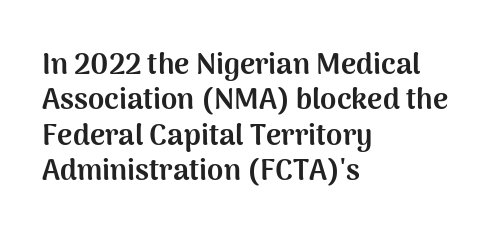
The image shows 29 px bold sans-serif type, upright; set left-aligned, line spacing 1.22x, normal letter spacing, not underlined; medium stroke contrast and a medium x-height.
